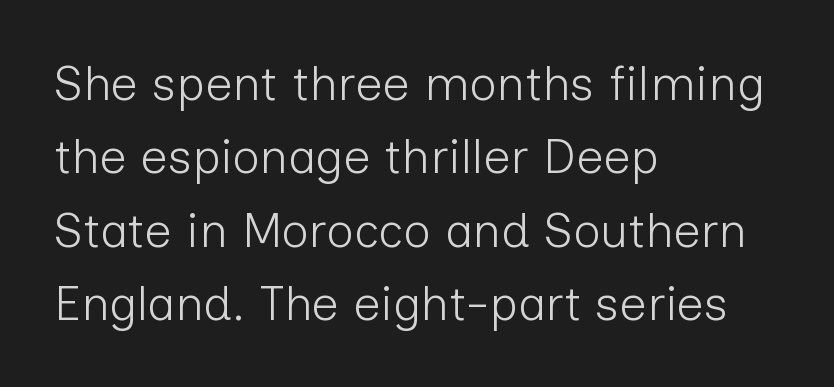
Nothing heavy about these letters — not bold at all. Varying glyph widths throughout — classic text-font behaviour. The font family rendered here belongs to the sans-serif group. The space between consecutive lines is moderate. Which margin do the lines hug? The left one — the right edge is uneven. The space beneath each line is pristine and unruled.
